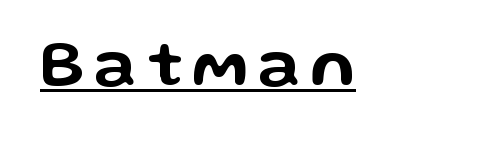
Q: Is the text italic (slanted)? A: No, it is upright.
Q: Is the typeface a serif or a sans-serif typeface? A: Sans-serif.
Q: Is the text underlined? A: Yes.
Q: Width (condensed, normal, or wide)? A: Wide.
Q: Stroke contrast? A: Low.
Q: x-height? A: Medium.
Q: Monospaced? A: No.
